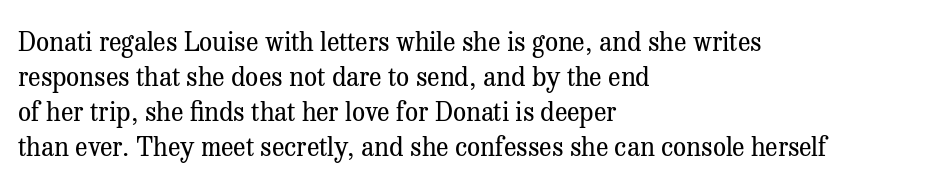
The image shows 26 px text type, upright; set left-aligned, normal line spacing (1.35x), normal letter spacing, not underlined.
